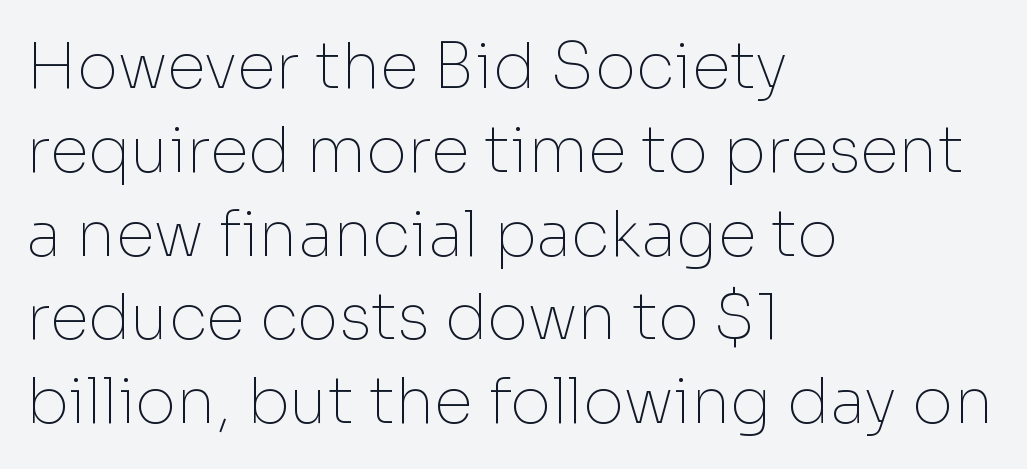
{"serif": "no", "italic": "no", "bold": "no", "weight": "thin", "width": "normal", "stroke_contrast": "low", "x_height": "medium", "monospaced": "no", "underline": "no", "align": "left", "line_spacing": "normal", "line_spacing_ratio": 1.33, "letter_spacing": "normal", "letter_spacing_em": 0.0, "glyph_px": 63}
